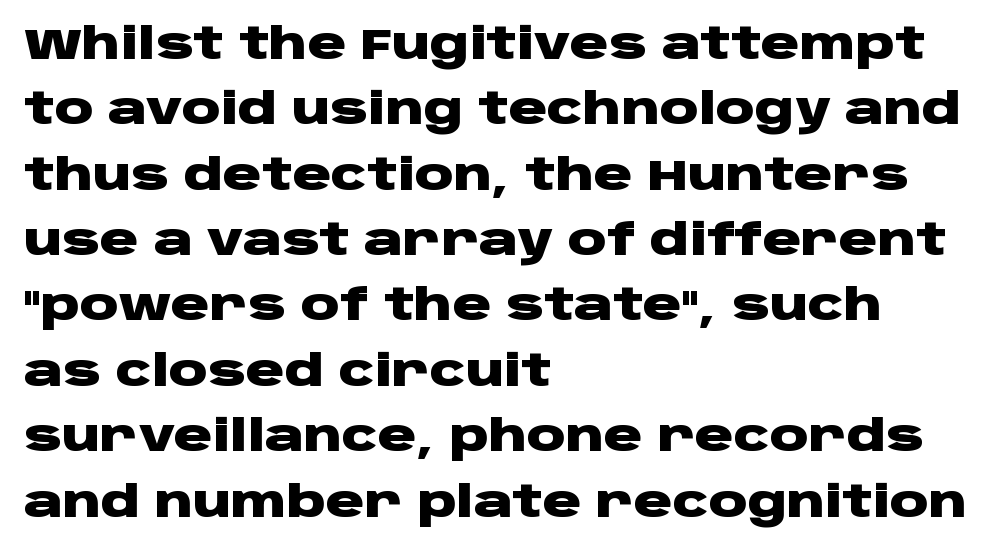
{"serif": "no", "italic": "no", "bold": "yes", "weight": "heavy", "width": "wide", "stroke_contrast": "low", "x_height": "large", "monospaced": "no", "underline": "no", "align": "left", "line_spacing": "normal", "line_spacing_ratio": 1.52, "letter_spacing": "normal", "letter_spacing_em": 0.0, "glyph_px": 43}
